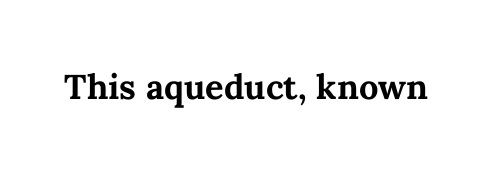
The image shows 46 px semibold type, upright; set normal letter spacing, not underlined; medium stroke contrast and a medium x-height.
